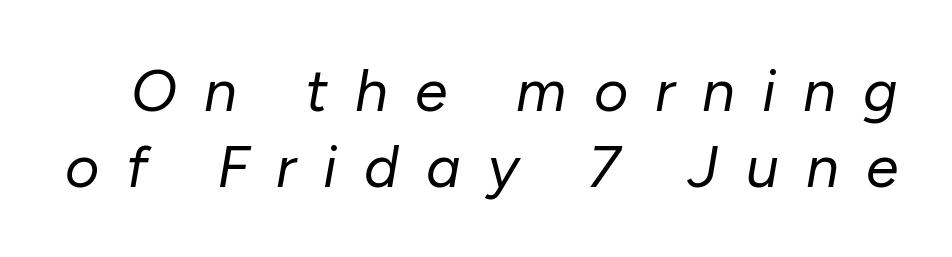
These lines are rendered in a variable-pitch font. The space beneath each line is pristine and unruled. The font's italic variant was chosen for this text. Heft: none added — not bold. This block has exactly the height ordinary leading produces.
